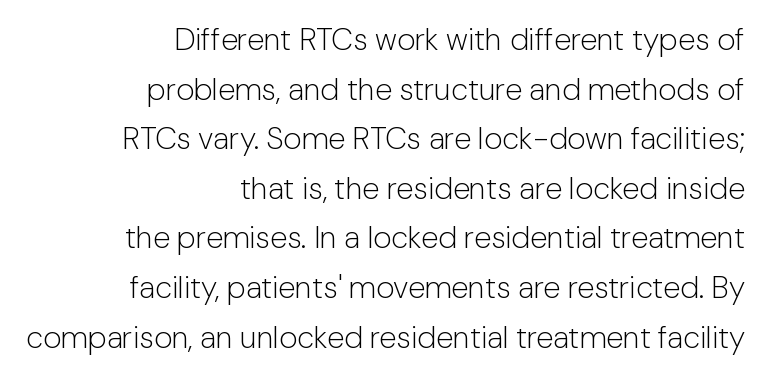
The image shows 31 px light sans-serif type, upright; set right-aligned, normal line spacing (1.6x), normal letter spacing, not underlined; low stroke contrast and a medium x-height.
